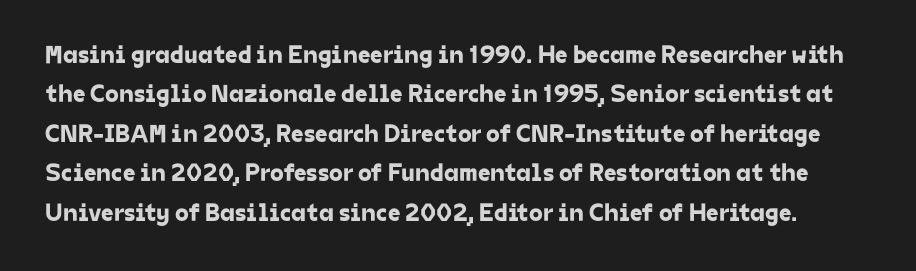
Glyph-to-glyph distance matches everyday printed text. Underline: absent. Notice how descenders clear the ascenders below comfortably — that's standard leading.
